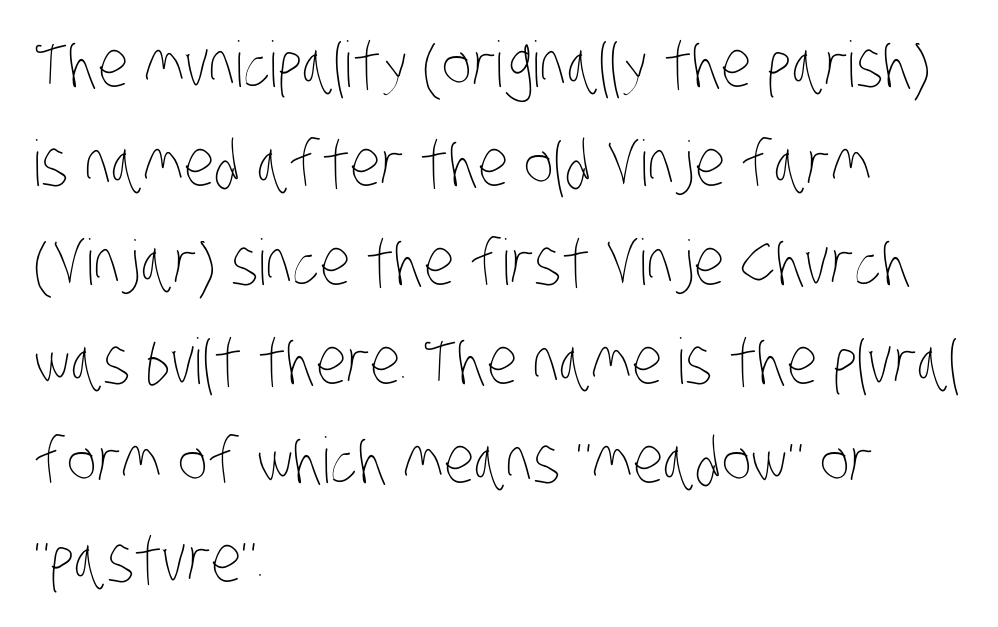
Q: Is the text bold? A: No.
Q: Is the text underlined? A: No.
Q: How is the paragraph aligned? A: Left-aligned.
Q: Is the spacing between letters normal or unusually wide? A: Normal.
Q: Is the spacing between lines tight, normal or loose? A: Normal.
Q: Width (condensed, normal, or wide)? A: Condensed.
Q: Stroke contrast? A: Low.
Q: x-height? A: Large.
Q: Monospaced? A: No.
